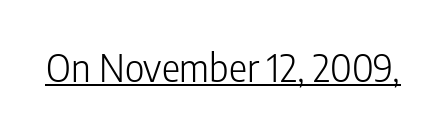
The image shows 38 px light, condensed sans-serif type, upright; set normal letter spacing, underlined; low stroke contrast and a medium x-height.
